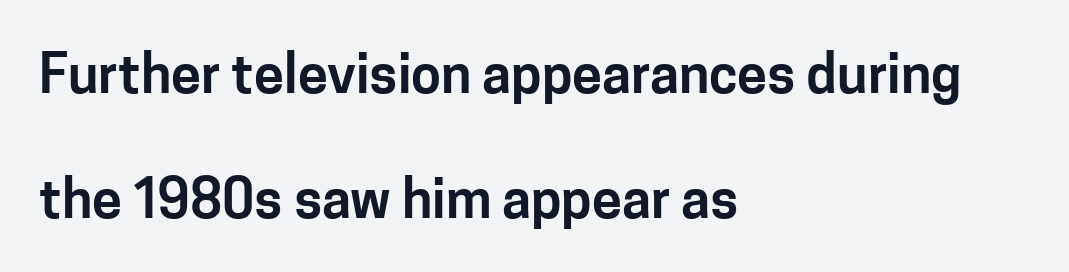
{"serif": "no", "italic": "no", "width": "normal", "stroke_contrast": "low", "x_height": "medium", "monospaced": "no", "underline": "no", "align": "left", "line_spacing": "loose", "line_spacing_ratio": 2.32, "letter_spacing": "normal", "letter_spacing_em": 0.0, "glyph_px": 54}
